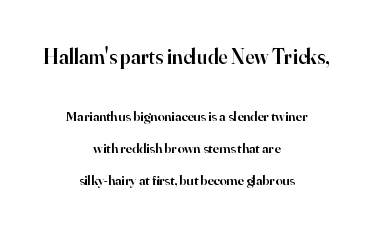
{"italic": "no", "bold": "semi", "underline": "no", "align": "center", "line_spacing": "loose", "line_spacing_ratio": 2.27, "letter_spacing": "normal", "letter_spacing_em": 0.0, "larger_block": "first", "size_ratio": 1.5, "glyph_px": 21}
